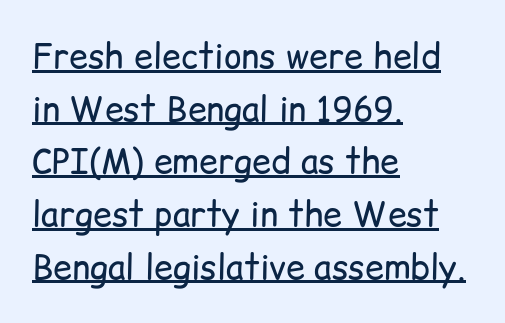
In CSS terms this would be text-align: left. The font family rendered here belongs to the sans-serif group. Character widths vary here, with narrow letters taking less room than wide ones. Rendered with straight, roman letterforms. Spacing between characters is what you'd get straight out of the box. A continuous stroke trails under the words, as in a hyperlink.
